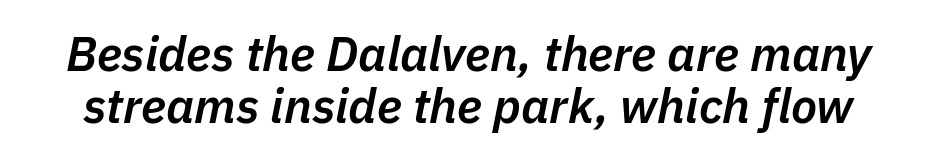
Q: Is the text bold? A: Semi-bold.
Q: Is the text italic (slanted)? A: Yes, it leans right by about 11 degrees.
Q: Is the text underlined? A: No.
Q: Is the spacing between letters normal or unusually wide? A: Normal.
Q: Is the spacing between lines tight, normal or loose? A: Tight.
Q: Width (condensed, normal, or wide)? A: Normal.
Q: Stroke contrast? A: Low.
Q: x-height? A: Medium.
Q: Monospaced? A: No.
